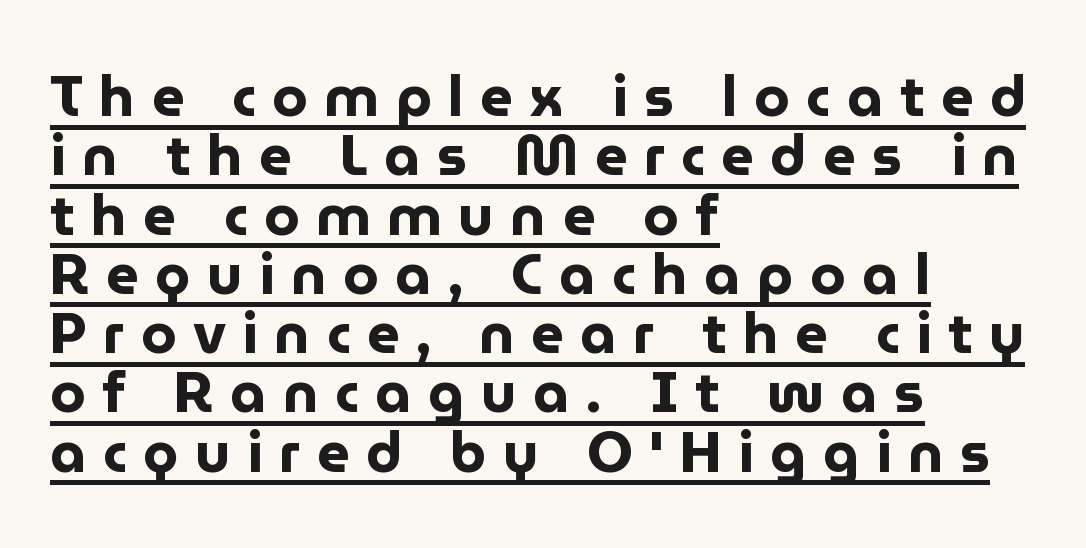
{"serif": "no", "italic": "no", "bold": "yes", "weight": "bold", "width": "normal", "stroke_contrast": "low", "x_height": "medium", "monospaced": "no", "underline": "yes", "align": "left", "line_spacing": "tight", "line_spacing_ratio": 1.04, "letter_spacing": "wide", "letter_spacing_em": 0.29, "glyph_px": 57}
